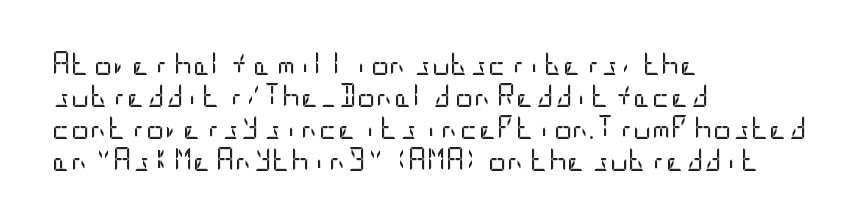
Q: Is the text bold? A: No.
Q: Is the text italic (slanted)? A: No, it is upright.
Q: Is the text underlined? A: No.
Q: How is the paragraph aligned? A: Left-aligned.
Q: Is the spacing between letters normal or unusually wide? A: Normal.
Q: Is the spacing between lines tight, normal or loose? A: Normal.
